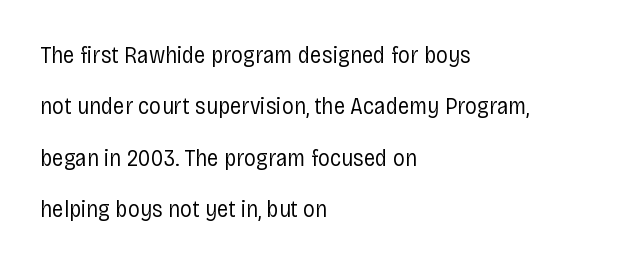
The image shows 24 px text type, upright; set left-aligned, loose line spacing (2.14x), normal letter spacing, not underlined.
